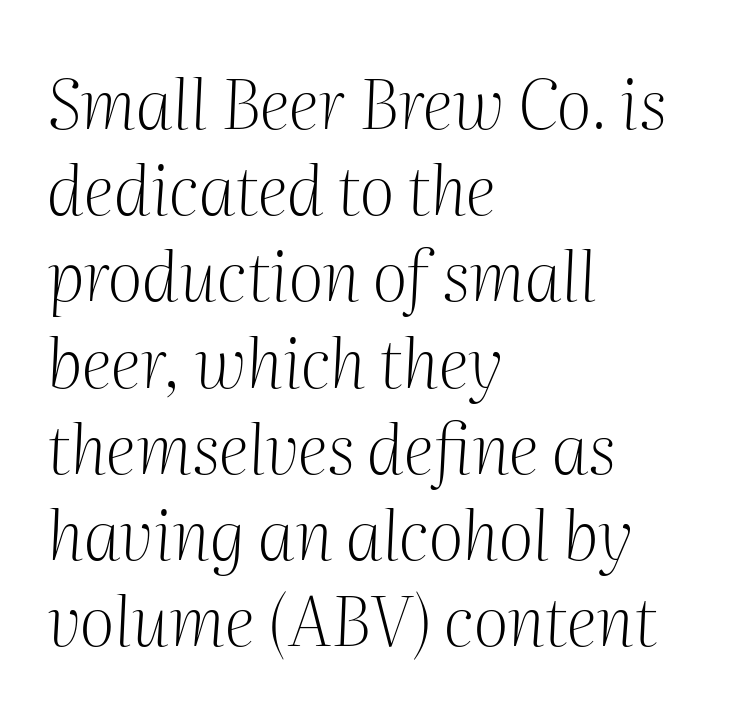
The image shows 69 px light serif type, italic (leaning right); set left-aligned, normal line spacing (1.25x), normal letter spacing, not underlined; medium stroke contrast and a medium x-height.
